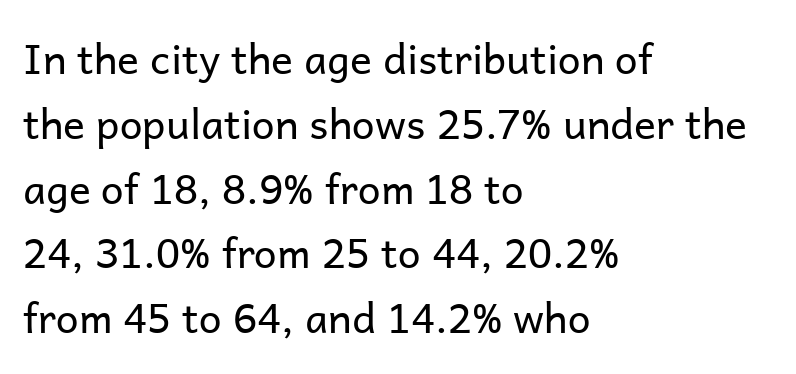
The image shows 41 px regular-weight sans-serif type, upright; set left-aligned, normal line spacing (1.58x), normal letter spacing, not underlined; low stroke contrast and a medium x-height.
